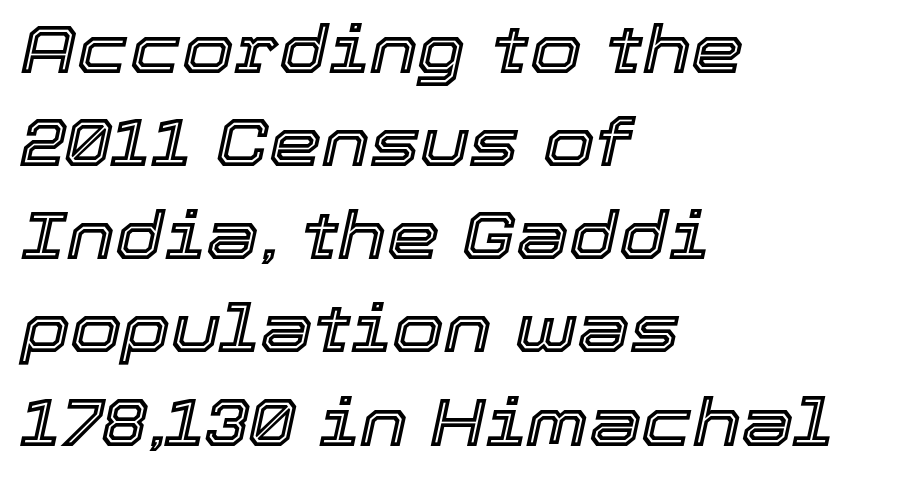
The image shows 67 px text type, italic (leaning right); set left-aligned, normal line spacing (1.39x), normal letter spacing, not underlined; a medium x-height.
